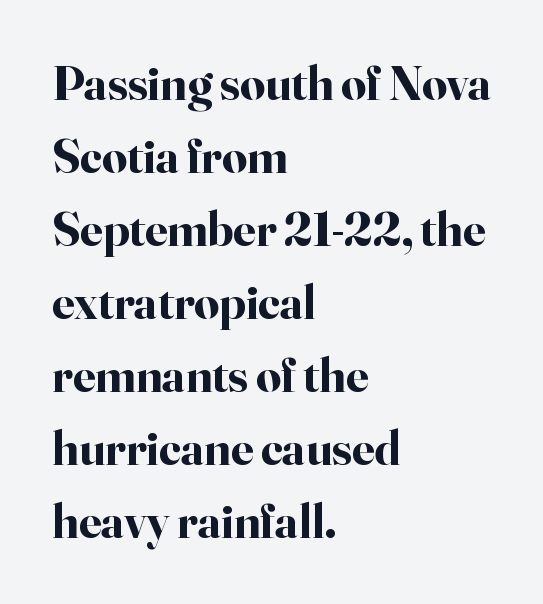
The type family on display is of the serif kind. Here the designer chose a conventional face with non-uniform glyph widths. The glyphs have the mass of a bold cut. When letters stand straight like this, we call the style roman or upright. Reading down the column, the eye jumps a familiar distance to each next line. Inter-character spacing is left at the font's built-in metrics.
